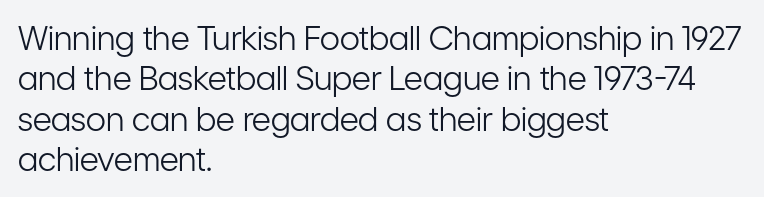
Q: Is the text bold? A: No.
Q: Is the text italic (slanted)? A: No, it is upright.
Q: Is the typeface a serif or a sans-serif typeface? A: Sans-serif.
Q: Is the text underlined? A: No.
Q: How is the paragraph aligned? A: Left-aligned.
Q: Is the spacing between letters normal or unusually wide? A: Normal.
Q: Width (condensed, normal, or wide)? A: Condensed.
Q: Stroke contrast? A: Low.
Q: x-height? A: Medium.
Q: Monospaced? A: No.
